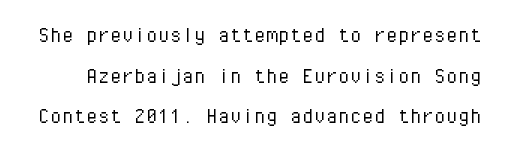
The image shows 24 px text type, upright; set normal line spacing (1.69x), normal letter spacing, not underlined.
